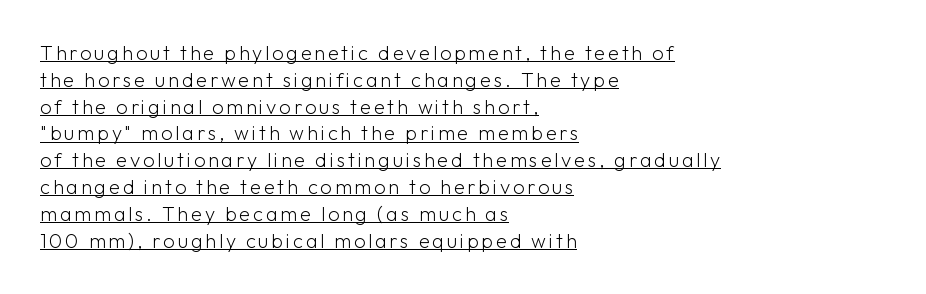
The image shows 20 px text type, upright; set left-aligned, normal line spacing (1.34x), underlined.
